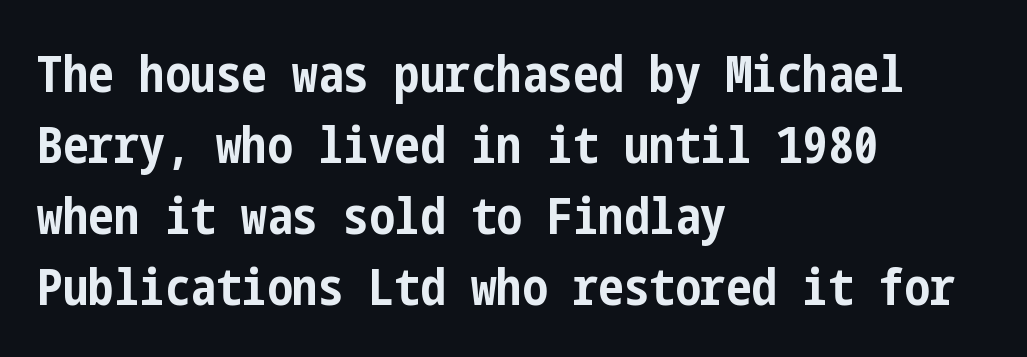
{"serif": "no", "italic": "no", "bold": "yes", "weight": "bold", "width": "condensed", "stroke_contrast": "low", "x_height": "medium", "underline": "no", "align": "left", "line_spacing": "normal", "line_spacing_ratio": 1.39, "letter_spacing": "normal", "letter_spacing_em": 0.0, "glyph_px": 51}
